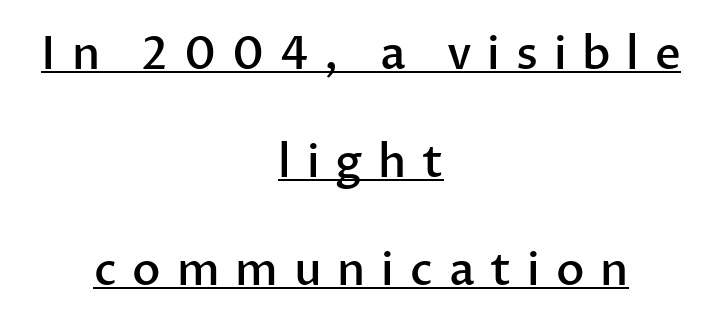
The image shows 45 px semibold sans-serif type, upright; set centered, loose line spacing (2.4x), unusually wide letter spacing (+0.35 em), underlined; low stroke contrast and a medium x-height.
